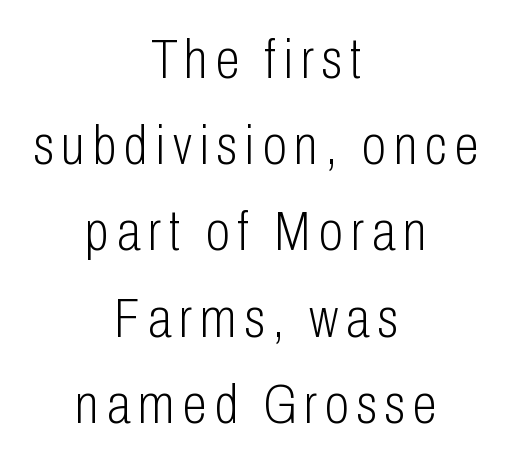
The image shows 56 px light, condensed sans-serif type, upright; set centered, normal line spacing (1.54x), not underlined; low stroke contrast and a medium x-height.
